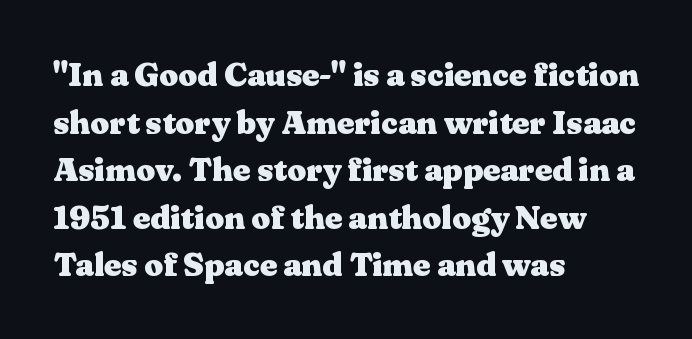
{"serif": "yes", "italic": "no", "bold": "yes", "weight": "heavy", "width": "wide", "stroke_contrast": "medium", "x_height": "medium", "monospaced": "no", "underline": "no", "align": "left", "line_spacing": "normal", "line_spacing_ratio": 1.44, "letter_spacing": "normal", "letter_spacing_em": 0.0, "glyph_px": 33}
